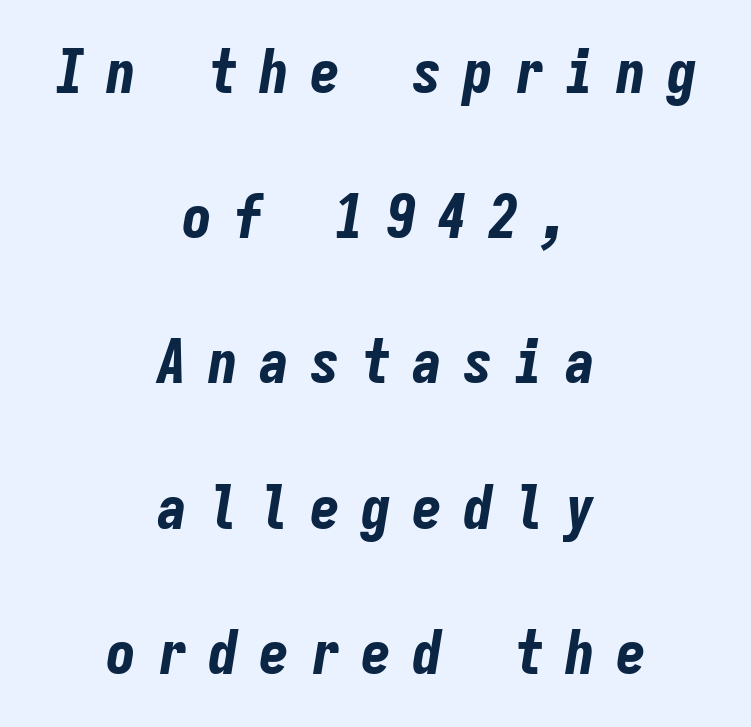
You could count columns in this text — the font is strictly monospaced. In CSS terms this would be text-align: center. Underline: absent. The face used here has the dense, thick strokes of a bold. You could only call the tracking loose — the letters float apart. Yep, that's italic — everything's leaning.
